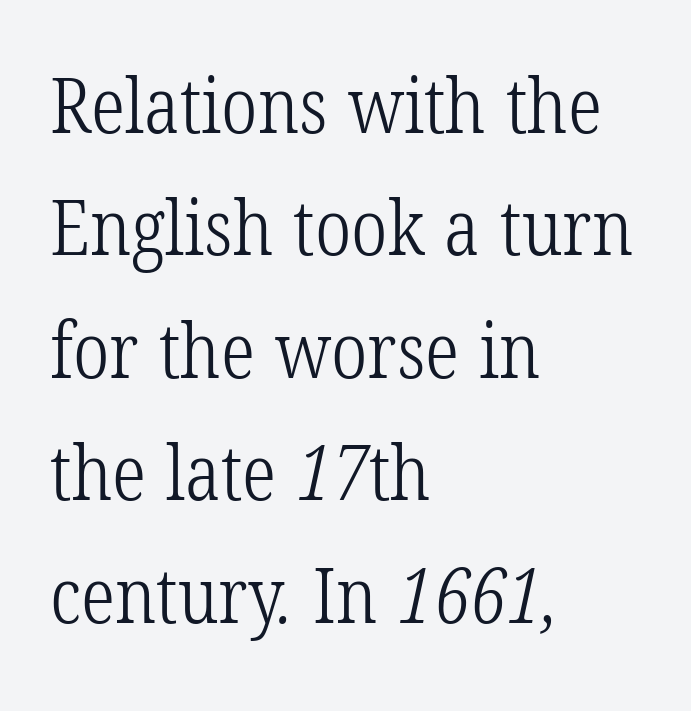
Look at the tracking — it's just the regular setting, nothing added. Line beginnings align vertically; line endings do not. The strokes carry an ordinary text weight at most. These lines are rendered in a variable-pitch font.
